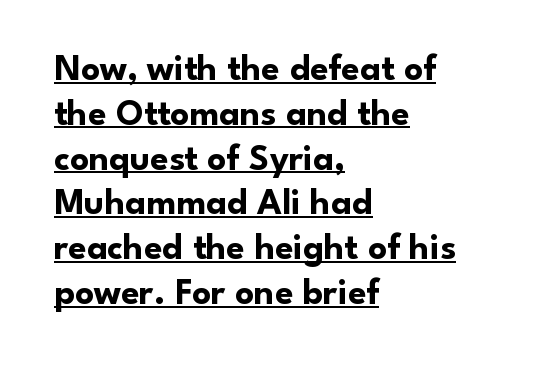
{"serif": "no", "italic": "no", "bold": "yes", "weight": "bold", "width": "normal", "stroke_contrast": "low", "x_height": "small", "monospaced": "no", "underline": "yes", "align": "left", "line_spacing_ratio": 1.21, "letter_spacing": "normal", "letter_spacing_em": 0.0, "glyph_px": 37}
